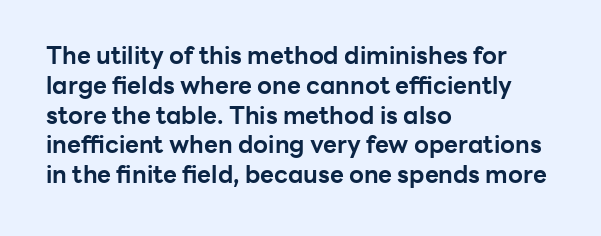
The image shows 24 px bold type, upright; set left-aligned, line spacing 1.24x, normal letter spacing, not underlined.
